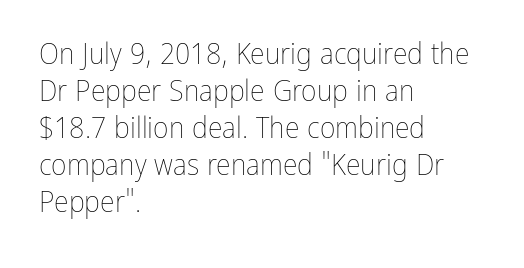
{"italic": "no", "bold": "no", "weight": "thin", "width": "condensed", "stroke_contrast": "low", "x_height": "medium", "monospaced": "no", "underline": "no", "align": "left", "line_spacing_ratio": 1.23, "letter_spacing": "normal", "letter_spacing_em": 0.0, "glyph_px": 30}
